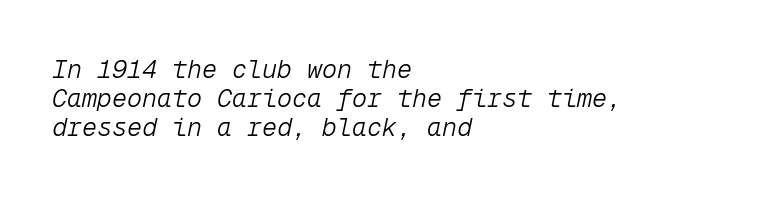
Q: Is the text bold? A: No.
Q: Is the text italic (slanted)? A: Yes, it leans right by about 12 degrees.
Q: Is the text underlined? A: No.
Q: How is the paragraph aligned? A: Left-aligned.
Q: Is the spacing between letters normal or unusually wide? A: Normal.
